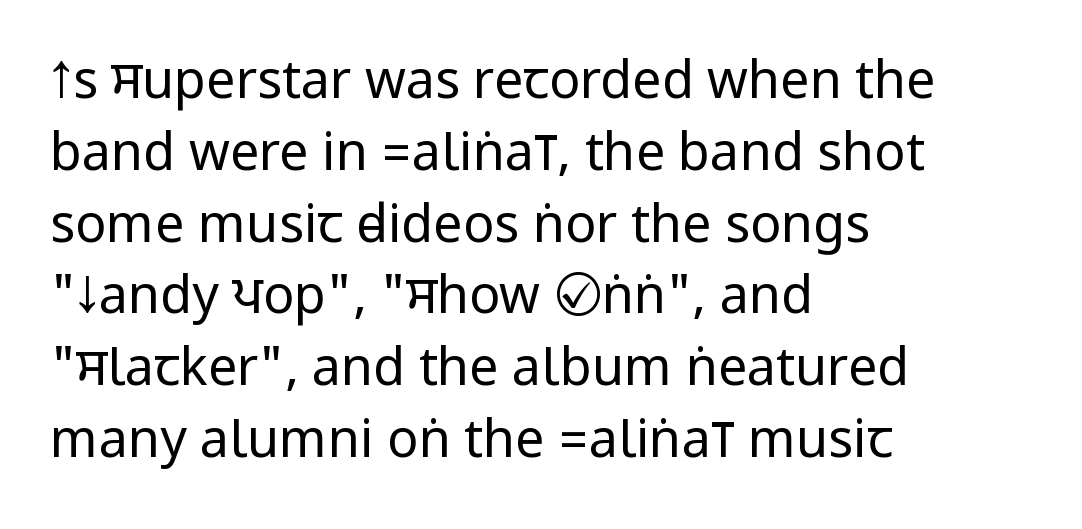
Counters stay open thanks to moderate or lighter strokes. Just letters on the line, the space beneath them empty. Is there any slant? The stems are plumb. The line-height multiplier appears to be the usual default. In CSS terms this would be text-align: left.
